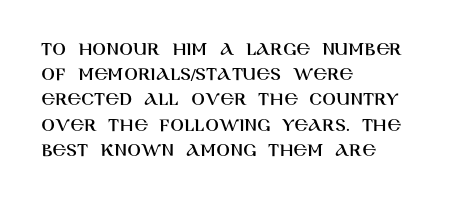
These lines keep a tight, regular rhythm from letter to letter. Successive baselines arrive at the customary interval. Unmarked baselines from the first word to the last. Casual observation: everything's shoved over to the left. This sample uses an upright cut, with every glyph sitting square on the baseline.
